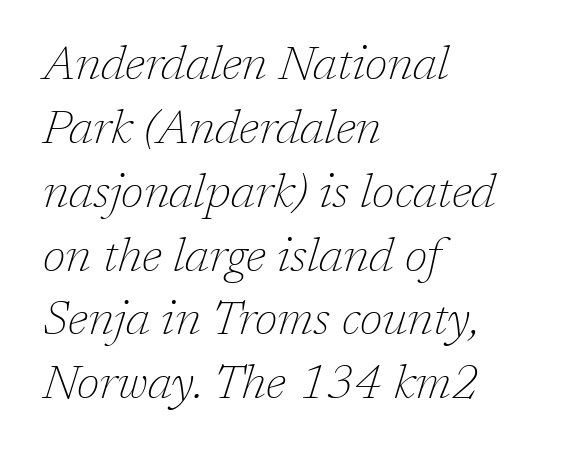
Q: Is the text bold? A: No.
Q: Is the text italic (slanted)? A: Yes, it leans right by about 17 degrees.
Q: Is the typeface a serif or a sans-serif typeface? A: Serif.
Q: Is the text underlined? A: No.
Q: How is the paragraph aligned? A: Left-aligned.
Q: Is the spacing between letters normal or unusually wide? A: Normal.
Q: Is the spacing between lines tight, normal or loose? A: Normal.
Q: Width (condensed, normal, or wide)? A: Normal.
Q: Stroke contrast? A: Low.
Q: x-height? A: Medium.
Q: Monospaced? A: No.
